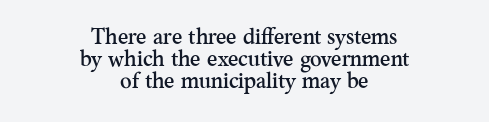
The image shows 22 px text type, upright; set centered, tight line spacing (0.99x), normal letter spacing, not underlined.
